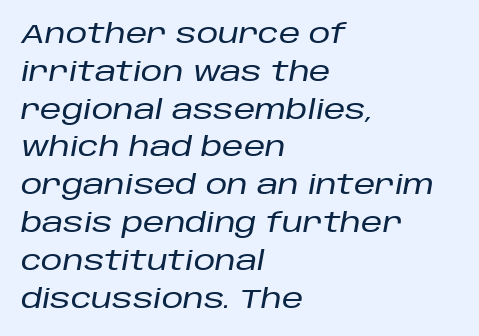
{"italic": "yes", "lean": "right", "slant_degrees": 10, "underline": "no", "align": "left", "line_spacing": "normal", "line_spacing_ratio": 1.4, "letter_spacing": "normal", "letter_spacing_em": 0.0, "glyph_px": 27}
